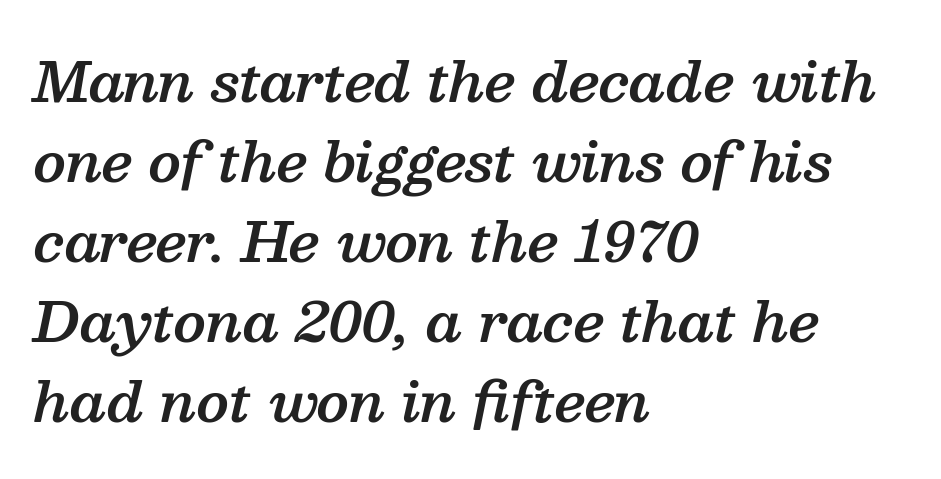
Spacing verdict: proportional, widths tailored to each character. No extra tracking has been applied to these lines. The rendering applies a slant to the glyphs. This rendering features lettering with no underline. The face used here is a semibold: visibly heavier than regular, lighter than bold.
